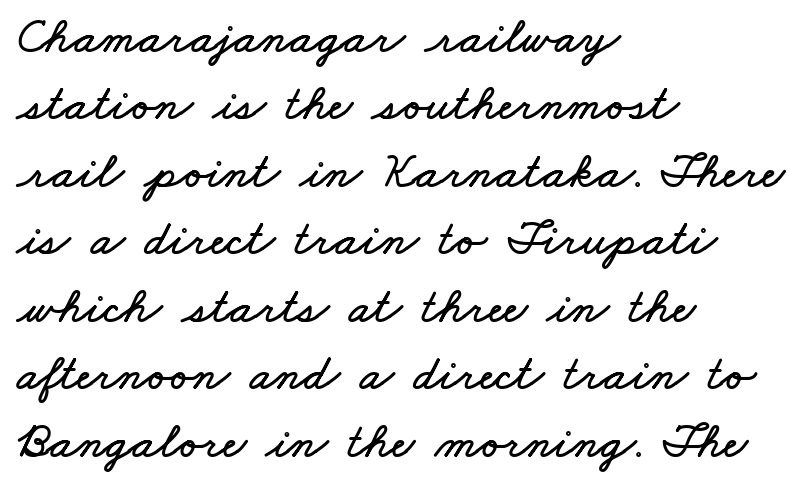
{"width": "wide", "stroke_contrast": "low", "x_height": "small", "monospaced": "no", "underline": "no", "align": "left", "line_spacing": "normal", "line_spacing_ratio": 1.35, "letter_spacing": "normal", "letter_spacing_em": 0.0, "glyph_px": 50}
